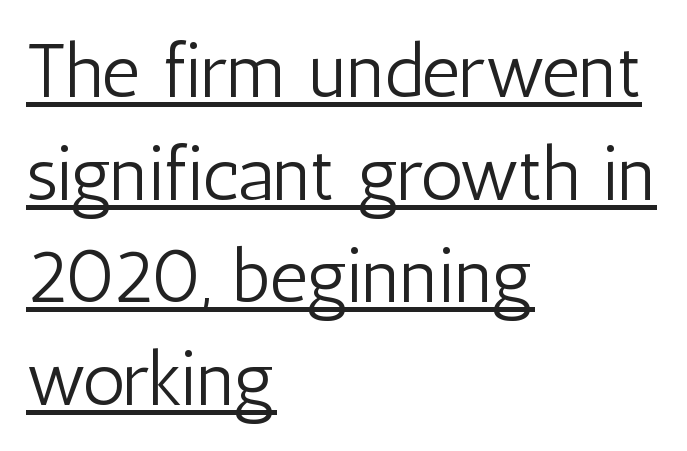
{"serif": "no", "italic": "no", "bold": "no", "weight": "light", "width": "condensed", "stroke_contrast": "low", "x_height": "medium", "monospaced": "no", "underline": "yes", "align": "left", "line_spacing": "normal", "line_spacing_ratio": 1.37, "letter_spacing": "normal", "letter_spacing_em": 0.0, "glyph_px": 75}
